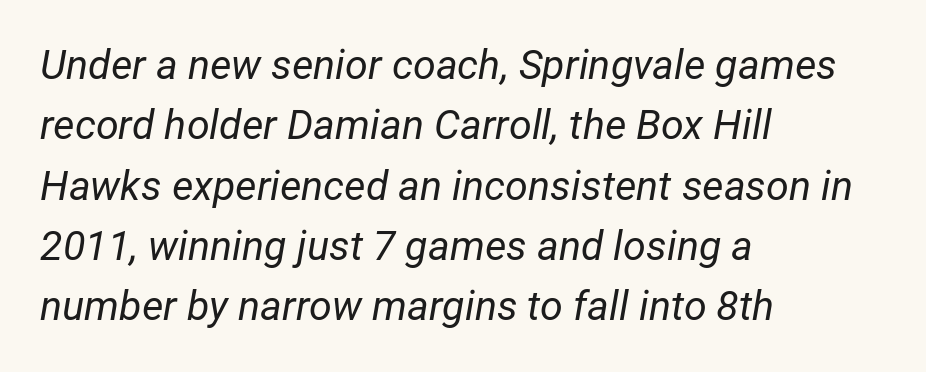
The image shows 41 px regular-weight type, italic (leaning right); set left-aligned, normal line spacing (1.47x), normal letter spacing, not underlined; low stroke contrast and a medium x-height.
